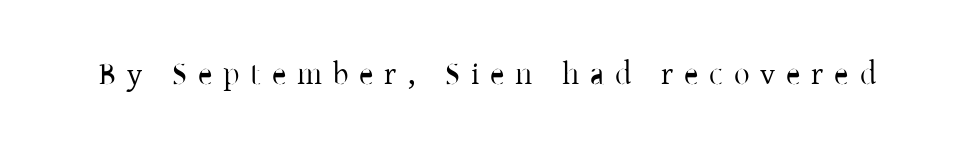
A bare baseline throughout the passage. Regarding serifs, this sample has them. Weight: not bold — regular or lighter. Character widths vary here, with narrow letters taking less room than wide ones. Posture: upright roman. Loose tracking; the words dissolve into strings of separated letters.
